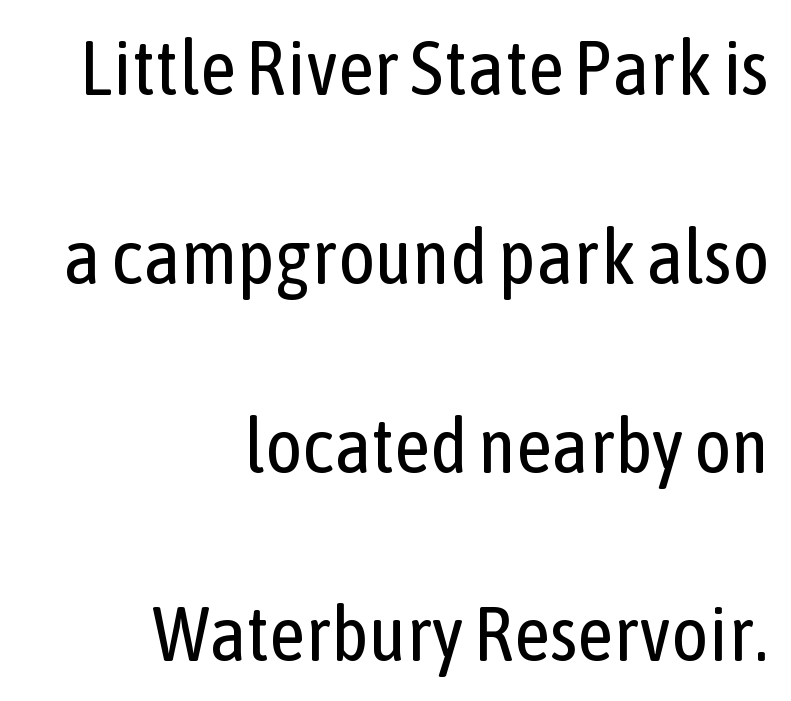
Font category for this specimen: sans-serif. Proportional: the letters do not fall into vertical columns. This is not heavy type; no bold has been used. Glance below the letters and you will spot only blank space.
